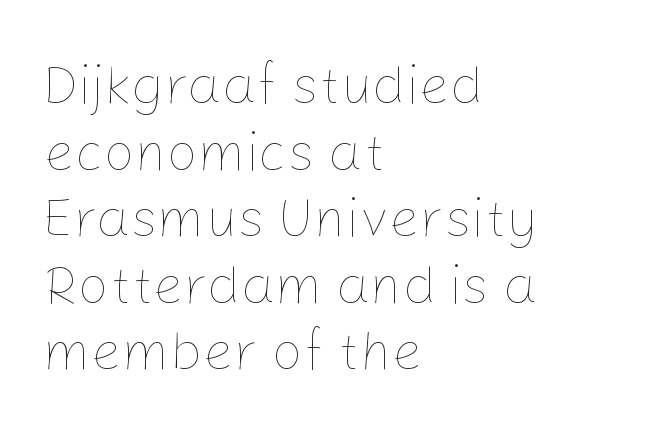
The image shows 55 px thin type, upright; set left-aligned, line spacing 1.21x, normal letter spacing, not underlined; low stroke contrast and a medium x-height.
